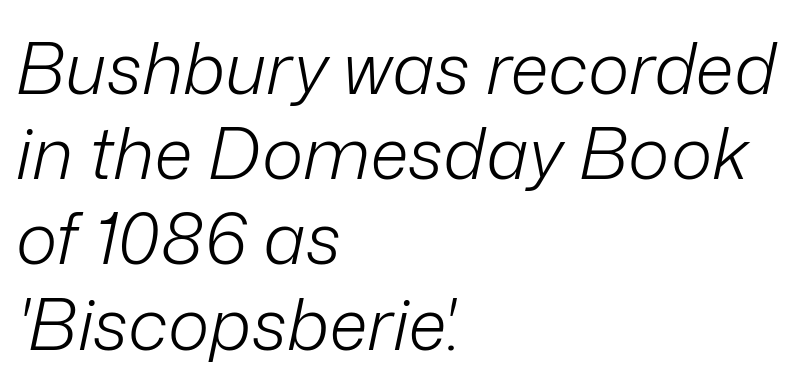
The image shows 71 px light type, italic (leaning right); set left-aligned, line spacing 1.2x, normal letter spacing, not underlined; low stroke contrast and a medium x-height.
